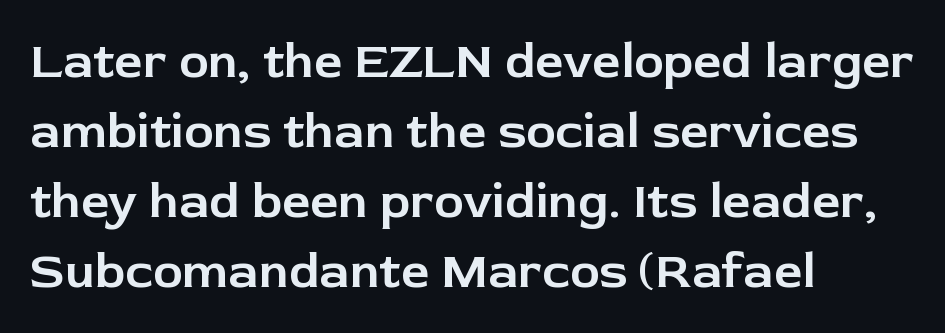
The text was rendered using a sans face with plain stroke endings. The tracking reads as untouched default to a designer's eye. Rows of type keep a routine distance in the vertical direction. A roman cut, with each character standing at attention. Here the designer chose a conventional face with non-uniform glyph widths.
